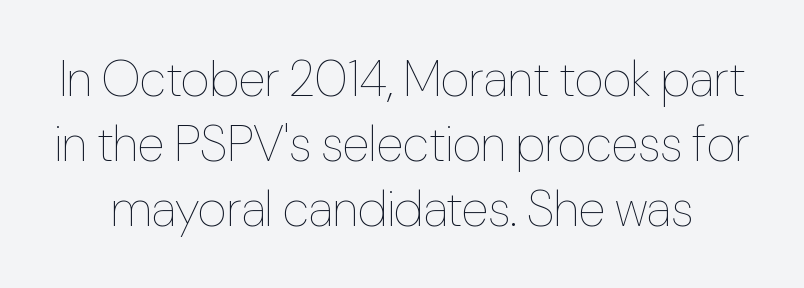
Q: Is the text bold? A: No.
Q: Is the text italic (slanted)? A: No, it is upright.
Q: Is the text underlined? A: No.
Q: Is the spacing between letters normal or unusually wide? A: Normal.
Q: Is the spacing between lines tight, normal or loose? A: Normal.
Q: Width (condensed, normal, or wide)? A: Condensed.
Q: Stroke contrast? A: Low.
Q: x-height? A: Medium.
Q: Monospaced? A: No.
